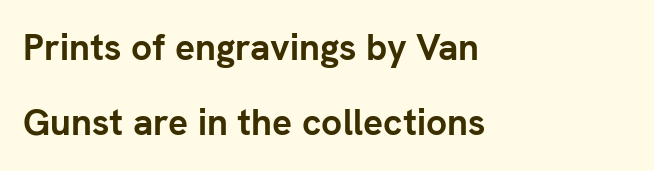
{"serif": "no", "italic": "no", "bold": "yes", "weight": "semibold", "width": "normal", "stroke_contrast": "low", "x_height": "medium", "monospaced": "no", "underline": "no", "align": "left", "line_spacing": "loose", "line_spacing_ratio": 2.04, "letter_spacing": "normal", "letter_spacing_em": 0.0, "glyph_px": 37}
